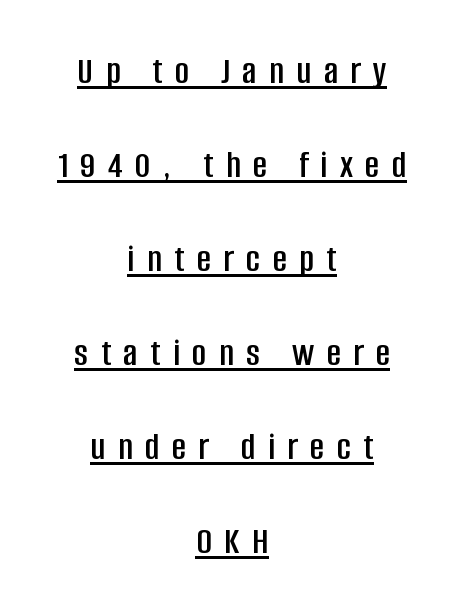
The image shows 39 px condensed sans-serif type, upright; set centered, loose line spacing (2.41x), unusually wide letter spacing (+0.32 em), underlined; low stroke contrast and a large x-height.
